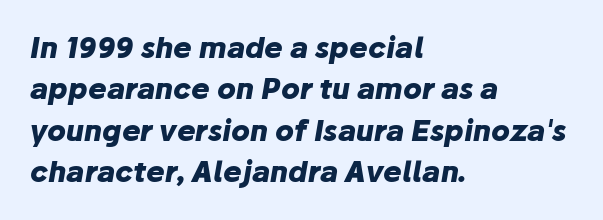
Q: Is the text bold? A: Yes.
Q: Is the text italic (slanted)? A: Yes, it leans right by about 10 degrees.
Q: Is the text underlined? A: No.
Q: How is the paragraph aligned? A: Left-aligned.
Q: Is the spacing between letters normal or unusually wide? A: Normal.
Q: Is the spacing between lines tight, normal or loose? A: Normal.
Q: Width (condensed, normal, or wide)? A: Normal.
Q: Stroke contrast? A: Low.
Q: x-height? A: Medium.
Q: Monospaced? A: No.
